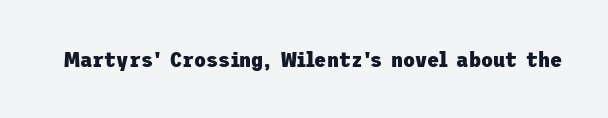
Q: Is the text bold? A: Yes.
Q: Is the text italic (slanted)? A: No, it is upright.
Q: Is the text underlined? A: No.
Q: Is the spacing between letters normal or unusually wide? A: Normal.
